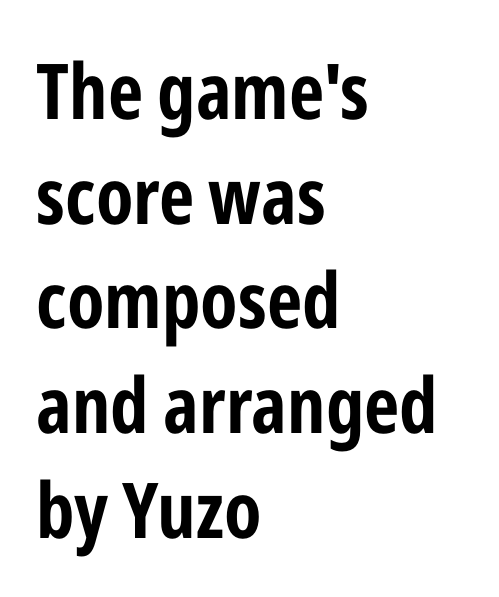
Q: Is the text italic (slanted)? A: No, it is upright.
Q: Is the typeface a serif or a sans-serif typeface? A: Sans-serif.
Q: Is the text underlined? A: No.
Q: How is the paragraph aligned? A: Left-aligned.
Q: Is the spacing between letters normal or unusually wide? A: Normal.
Q: Is the spacing between lines tight, normal or loose? A: Normal.
Q: Width (condensed, normal, or wide)? A: Condensed.
Q: Stroke contrast? A: Low.
Q: x-height? A: Medium.
Q: Monospaced? A: No.
